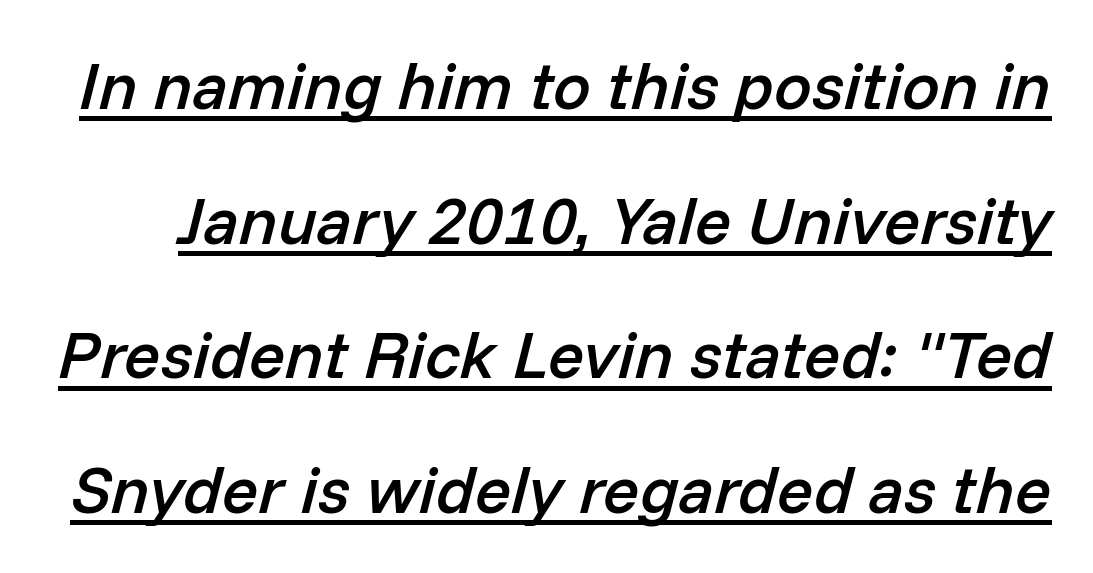
Leading: increased. Emphasis is given by a line drawn under the lettering. Tall strokes in this sample are angled rather than plumb. Look at the stroke-to-counter ratio: somewhat heavy, a semibold. The face used here is proportionally spaced, like ordinary book or web type.
